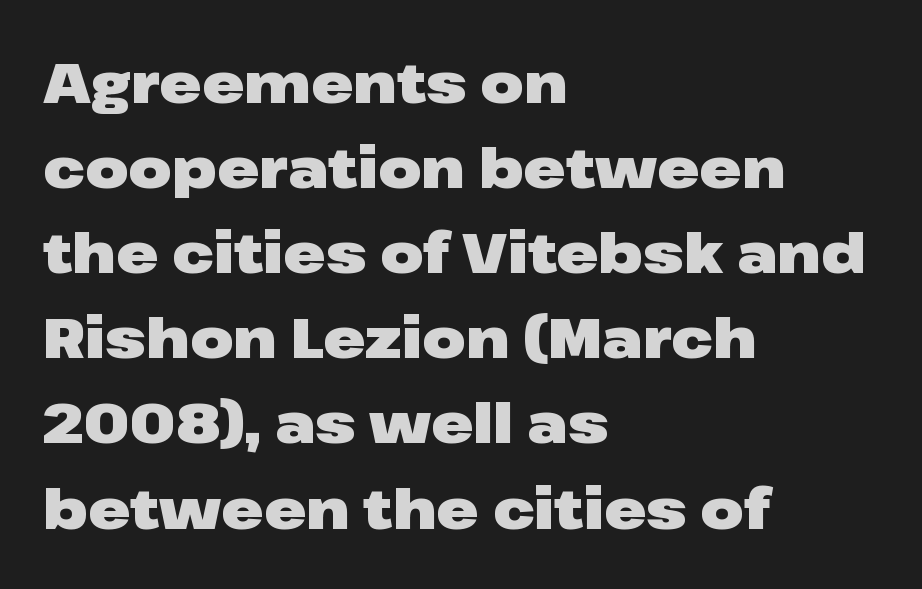
{"serif": "no", "italic": "no", "bold": "yes", "weight": "heavy", "width": "wide", "stroke_contrast": "low", "x_height": "medium", "monospaced": "no", "underline": "no", "align": "left", "line_spacing": "normal", "line_spacing_ratio": 1.52, "letter_spacing": "normal", "letter_spacing_em": 0.0, "glyph_px": 56}
